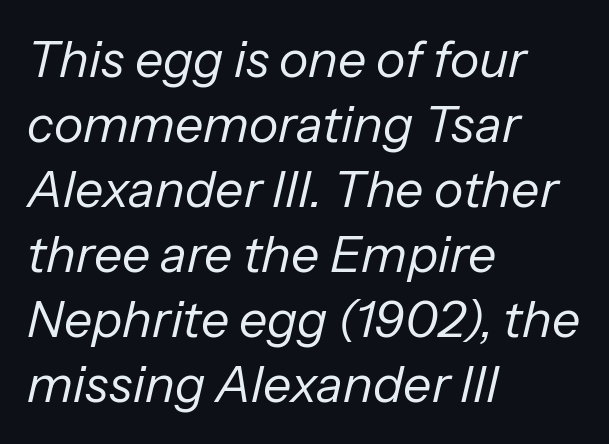
Honestly, there is no underline to notice here at all. Stems here are at most as thick as an everyday book face. The horizontal fit of the characters is conventional and even. Successive baselines arrive at the customary interval. Is this a fixed-width face? No — the glyphs have proportional, varying widths. In terms of posture, this sample is oblique.
